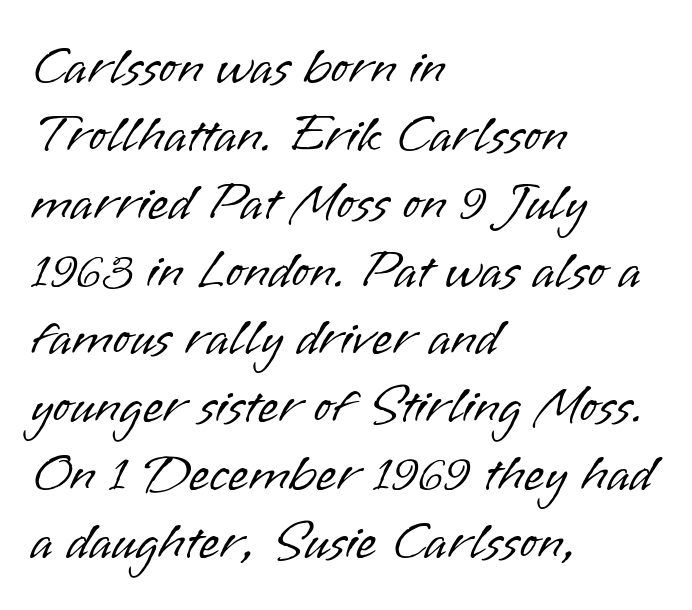
{"serif": "no", "bold": "no", "weight": "light", "width": "normal", "stroke_contrast": "low", "x_height": "small", "monospaced": "no", "underline": "no", "align": "left", "line_spacing": "normal", "line_spacing_ratio": 1.28, "letter_spacing": "normal", "letter_spacing_em": 0.0, "glyph_px": 53}
